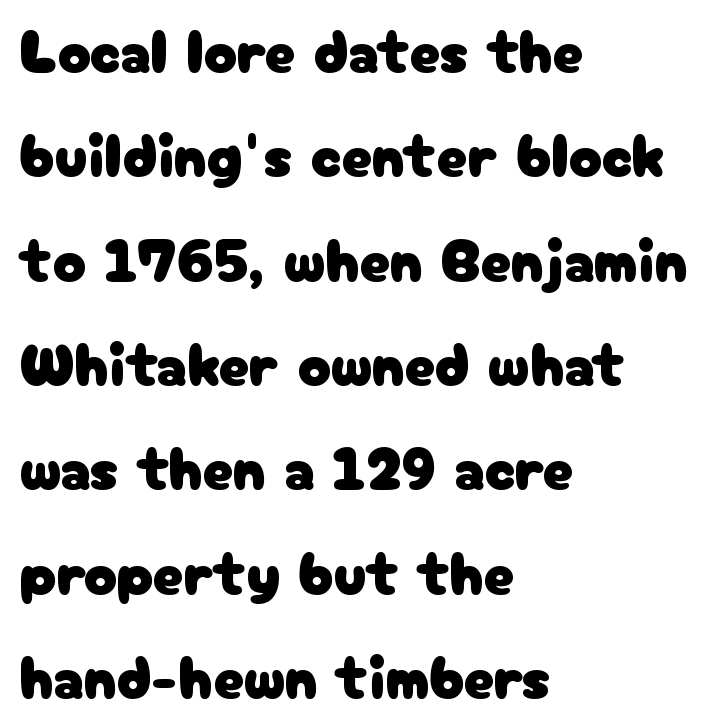
The text block is weighted toward the left margin, trailing off unevenly rightward. Unmarked baselines from the first word to the last. Think of a printed novel: that variable character pitch is what you see here. In terms of posture, this sample is upright. The text was rendered using a sans face with plain stroke endings.
